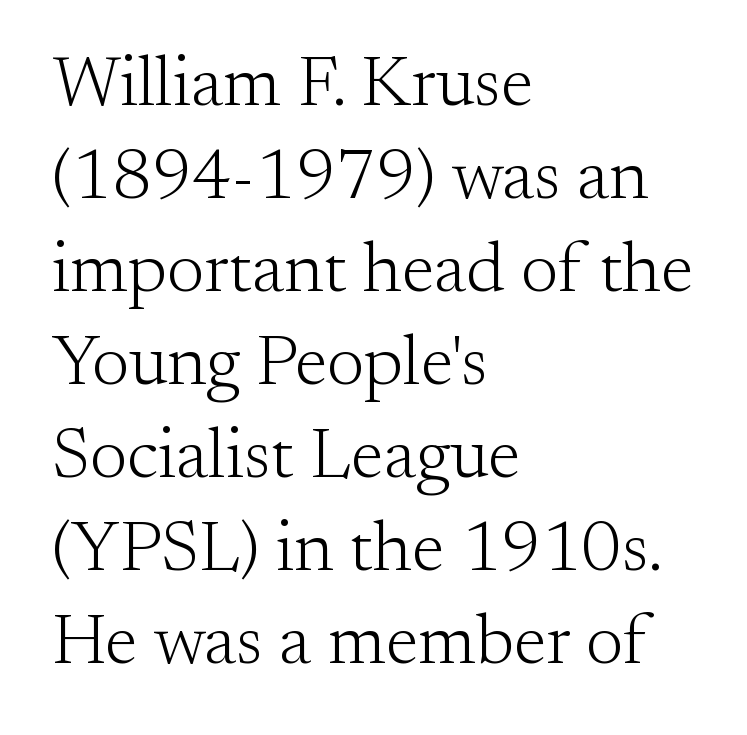
{"serif": "yes", "italic": "no", "bold": "no", "weight": "light", "width": "normal", "stroke_contrast": "medium", "x_height": "small", "monospaced": "no", "underline": "no", "align": "left", "line_spacing": "normal", "line_spacing_ratio": 1.31, "letter_spacing": "normal", "letter_spacing_em": 0.0, "glyph_px": 71}
